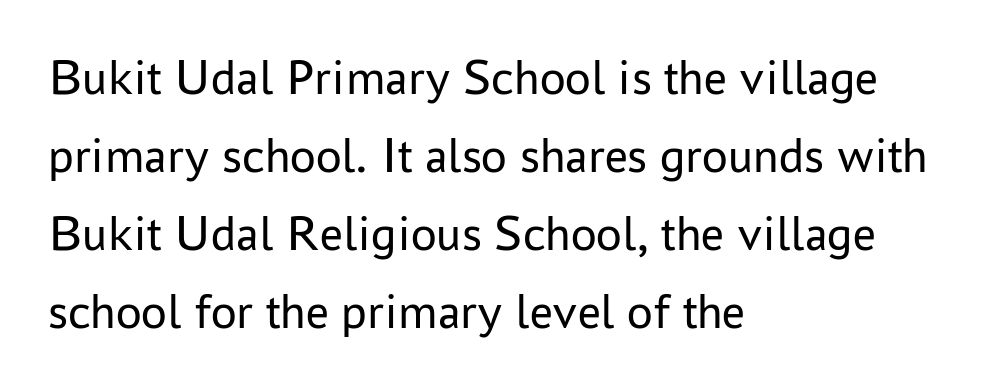
{"serif": "no", "italic": "no", "bold": "no", "weight": "regular", "width": "normal", "stroke_contrast": "low", "x_height": "medium", "monospaced": "no", "underline": "no", "align": "left", "line_spacing": "normal", "line_spacing_ratio": 1.53, "letter_spacing": "normal", "letter_spacing_em": 0.0, "glyph_px": 51}
